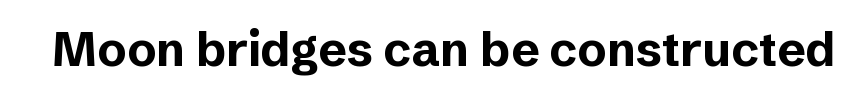
Q: Is the text bold? A: Yes.
Q: Is the text italic (slanted)? A: No, it is upright.
Q: Is the typeface a serif or a sans-serif typeface? A: Sans-serif.
Q: Is the text underlined? A: No.
Q: Is the spacing between letters normal or unusually wide? A: Normal.
Q: Width (condensed, normal, or wide)? A: Normal.
Q: Stroke contrast? A: Low.
Q: x-height? A: Medium.
Q: Monospaced? A: No.
